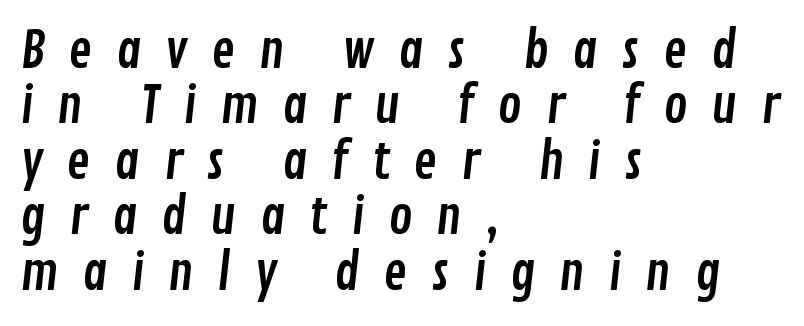
A sans-serif font was chosen for this passage. The ragged edge is on the right, which tells us the setting is flush left. Loose tracking; the words dissolve into strings of separated letters. The vertical gap from one line to the next is small. The glyphs are unaccompanied by any horizontal stroke below them. Varying glyph widths throughout — classic text-font behaviour.
